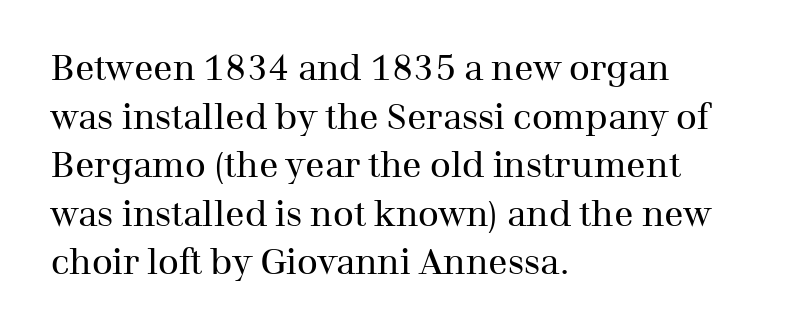
The image shows 36 px regular-weight serif type, upright; set left-aligned, normal line spacing (1.35x), normal letter spacing, not underlined; medium stroke contrast and a medium x-height.
